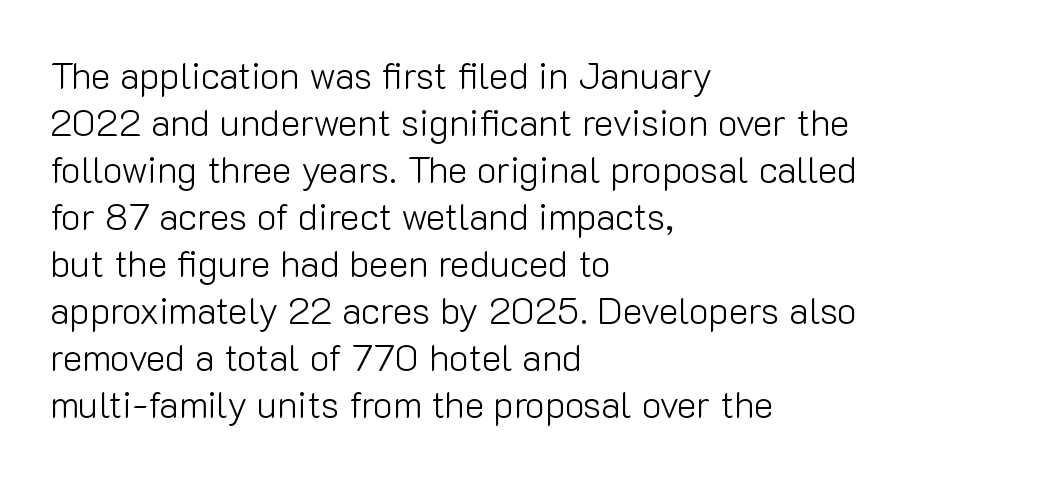
Q: Is the text bold? A: No.
Q: Is the text italic (slanted)? A: No, it is upright.
Q: Is the typeface a serif or a sans-serif typeface? A: Sans-serif.
Q: Is the text underlined? A: No.
Q: How is the paragraph aligned? A: Left-aligned.
Q: Is the spacing between letters normal or unusually wide? A: Normal.
Q: Is the spacing between lines tight, normal or loose? A: Normal.
Q: Width (condensed, normal, or wide)? A: Normal.
Q: Stroke contrast? A: Low.
Q: x-height? A: Medium.
Q: Monospaced? A: No.
